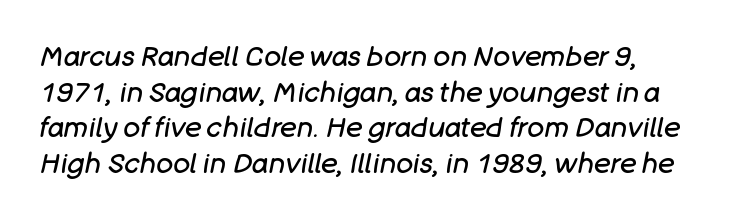
Do the characters align in a grid? No, the font is proportional. There's an unmistakable incline to the writing here. The zone under the glyphs is completely vacant. Weight: regular or lighter. The type is set solid horizontally, with unmodified tracking. Whoever set this chose a conventional vertical rhythm.
